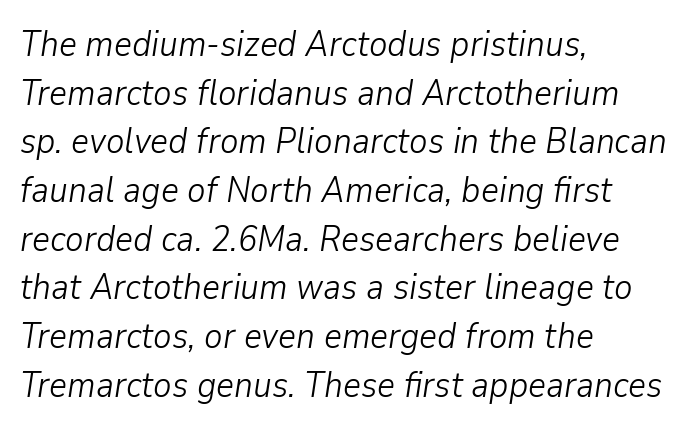
The image shows 35 px light type, italic (leaning right); set left-aligned, normal line spacing (1.39x), normal letter spacing, not underlined; low stroke contrast and a medium x-height.
